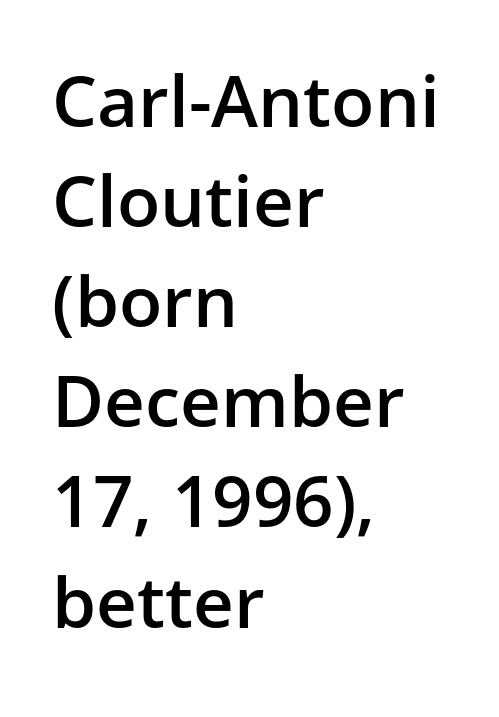
The image shows 71 px semibold sans-serif type, upright; set left-aligned, normal line spacing (1.41x), normal letter spacing, not underlined; low stroke contrast and a medium x-height.
